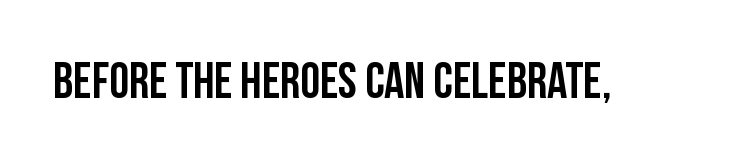
{"serif": "no", "italic": "no", "width": "condensed", "stroke_contrast": "low", "x_height": "large", "monospaced": "no", "underline": "no", "letter_spacing": "normal", "letter_spacing_em": 0.0, "glyph_px": 50}
